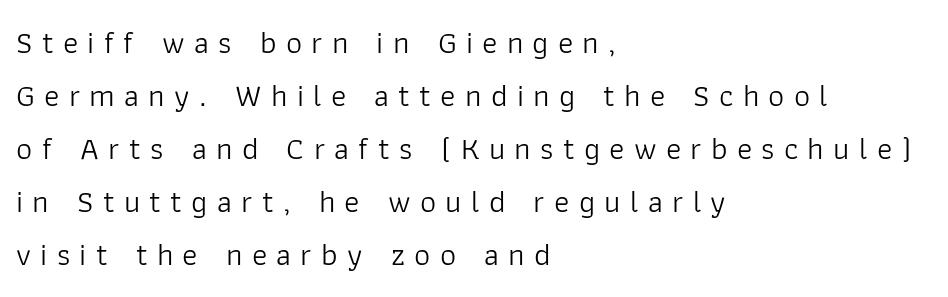
{"serif": "no", "italic": "no", "bold": "no", "weight": "light", "width": "normal", "stroke_contrast": "low", "x_height": "medium", "monospaced": "no", "underline": "no", "align": "left", "line_spacing": "normal", "line_spacing_ratio": 1.66, "letter_spacing": "wide", "letter_spacing_em": 0.29, "glyph_px": 32}
